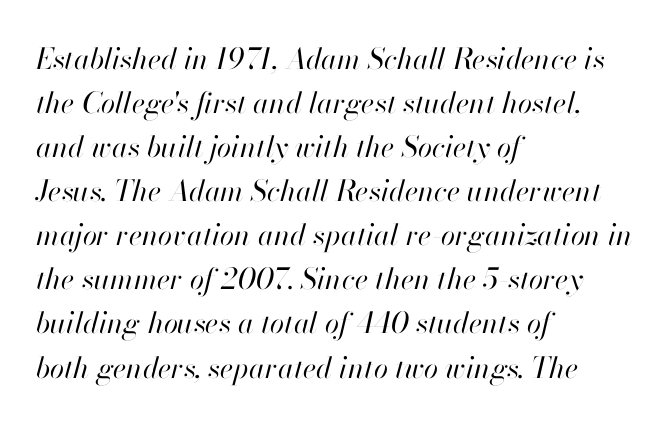
Q: Is the text bold? A: No.
Q: Is the text italic (slanted)? A: Yes, it leans right by about 13 degrees.
Q: Is the text underlined? A: No.
Q: How is the paragraph aligned? A: Left-aligned.
Q: Is the spacing between letters normal or unusually wide? A: Normal.
Q: Is the spacing between lines tight, normal or loose? A: Normal.
Q: Width (condensed, normal, or wide)? A: Normal.
Q: Stroke contrast? A: High.
Q: x-height? A: Small.
Q: Monospaced? A: No.
